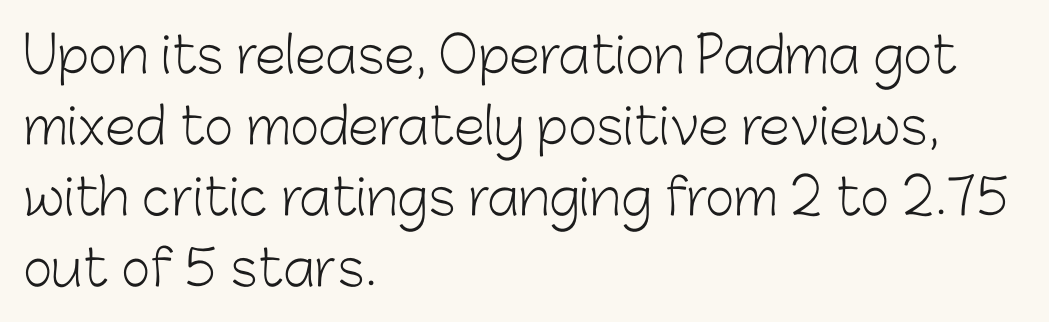
The image shows 50 px light sans-serif type, upright; set left-aligned, normal line spacing (1.42x), normal letter spacing, not underlined; low stroke contrast and a medium x-height.
